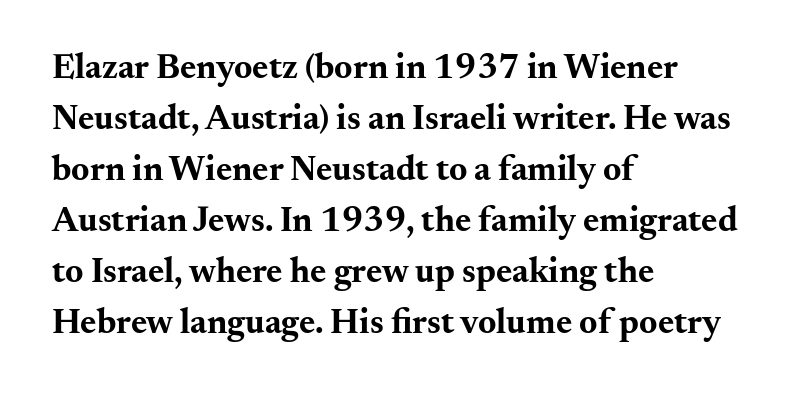
Each word holds together tightly as a unit, with standard inter-letter gaps. Is the type bold? Yes — the strokes are clearly thick and heavy. This block has exactly the height ordinary leading produces. The strip under each line holds only bare page. The lines are quadded left.
